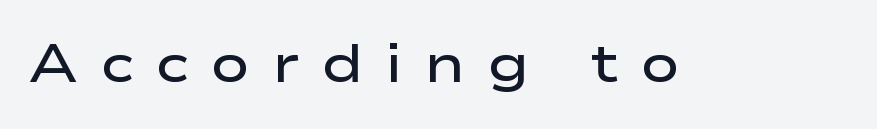
{"serif": "no", "italic": "no", "bold": "semi", "weight": "semibold", "width": "wide", "stroke_contrast": "low", "x_height": "medium", "monospaced": "no", "underline": "no", "letter_spacing": "wide", "letter_spacing_em": 0.41, "glyph_px": 53}
